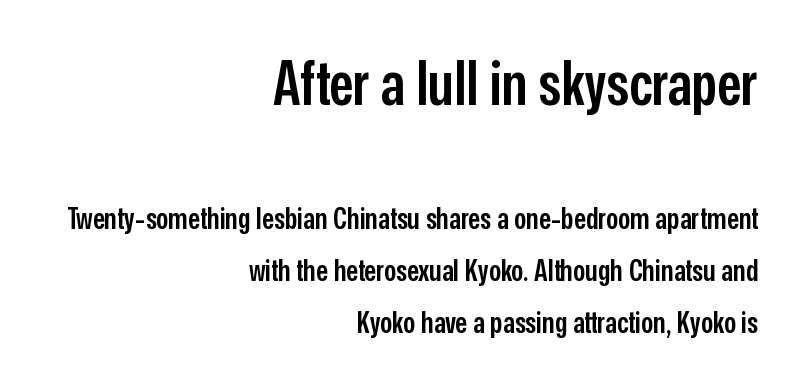
{"serif": "no", "italic": "no", "bold": "semi", "weight": "semibold", "width": "condensed", "stroke_contrast": "low", "x_height": "medium", "monospaced": "no", "underline": "no", "align": "right", "line_spacing_ratio": 1.73, "letter_spacing": "normal", "letter_spacing_em": 0.0, "larger_block": "first", "size_ratio": 2.03, "glyph_px": 61}
